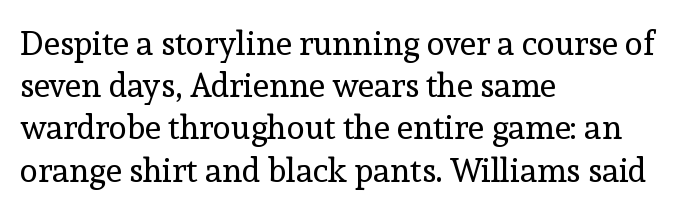
The image shows 33 px regular-weight serif type, upright; set left-aligned, normal line spacing (1.28x), normal letter spacing, not underlined; a medium x-height.
